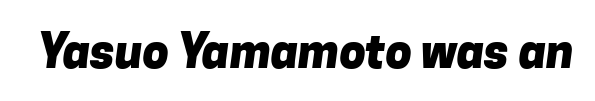
Do the characters align in a grid? No, the font is proportional. Glance below the letters and you will spot only blank space. This sample uses a sans-serif face. Plenty of ink on the page — the face is bold. Caption: standard tracking, unaltered.
